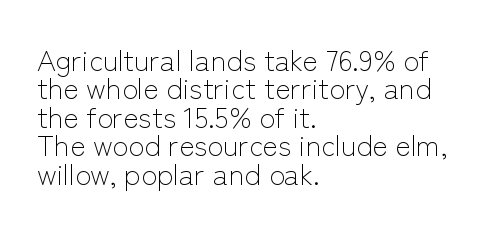
{"serif": "no", "italic": "no", "bold": "no", "weight": "light", "width": "normal", "stroke_contrast": "low", "x_height": "medium", "monospaced": "no", "underline": "no", "align": "left", "line_spacing": "tight", "line_spacing_ratio": 0.98, "letter_spacing": "normal", "letter_spacing_em": 0.0, "glyph_px": 29}
